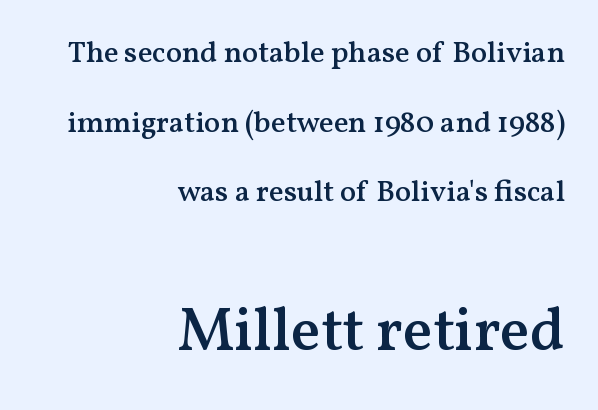
Q: Is the text bold? A: Semi-bold.
Q: Is the text italic (slanted)? A: No, it is upright.
Q: Is the typeface a serif or a sans-serif typeface? A: Serif.
Q: Is the text underlined? A: No.
Q: How is the paragraph aligned? A: Right-aligned.
Q: Is the spacing between letters normal or unusually wide? A: Normal.
Q: Is the spacing between lines tight, normal or loose? A: Loose.
Q: Which block of text is set in a larger size, the first (top) or the second (bottom)? A: The second (bottom) one.
Q: Width (condensed, normal, or wide)? A: Normal.
Q: Stroke contrast? A: Medium.
Q: x-height? A: Medium.
Q: Monospaced? A: No.
